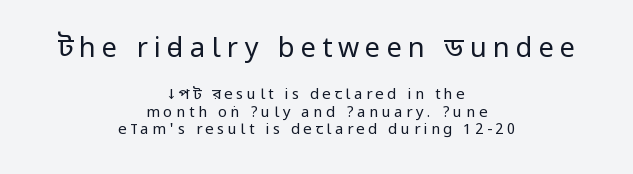
Descender tails drop into unmarked territory. How are the letters spaced? Widely, with obvious added tracking. You can tell it's not italic because the verticals are truly vertical. Whoever set this made the first block the dominant, larger element. The typesetter chose a symmetrical, centered arrangement here.
